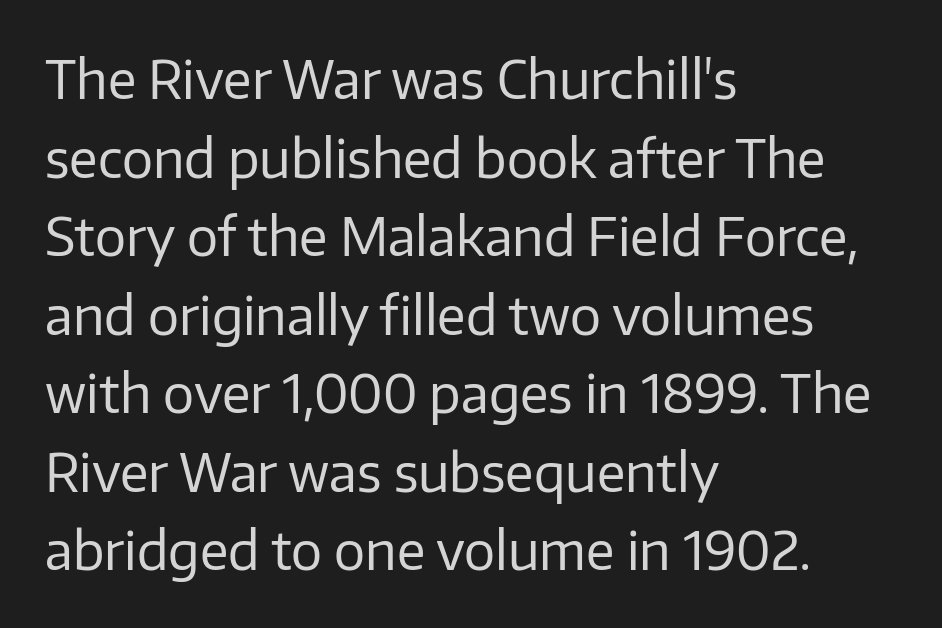
{"serif": "no", "italic": "no", "bold": "no", "weight": "regular", "width": "normal", "stroke_contrast": "low", "x_height": "medium", "monospaced": "no", "underline": "no", "align": "left", "line_spacing": "normal", "line_spacing_ratio": 1.51, "letter_spacing": "normal", "letter_spacing_em": 0.0, "glyph_px": 52}
